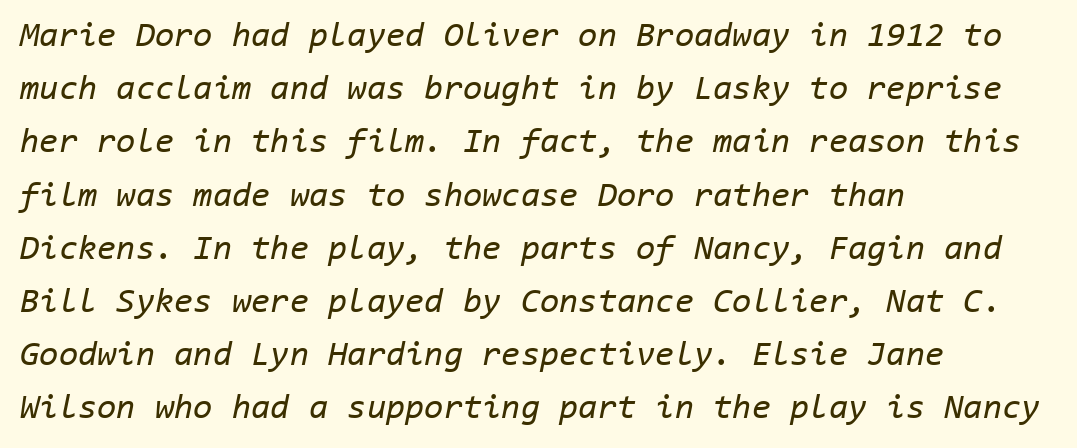
The image shows 35 px regular-weight type, italic (leaning right), monospaced; set left-aligned, normal line spacing (1.52x), normal letter spacing, not underlined; low stroke contrast and a medium x-height.
